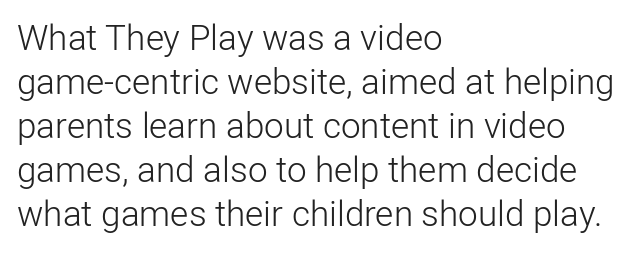
{"serif": "no", "italic": "no", "bold": "no", "weight": "light", "width": "normal", "stroke_contrast": "low", "x_height": "medium", "monospaced": "no", "underline": "no", "align": "left", "line_spacing": "normal", "line_spacing_ratio": 1.26, "letter_spacing": "normal", "letter_spacing_em": 0.0, "glyph_px": 35}
